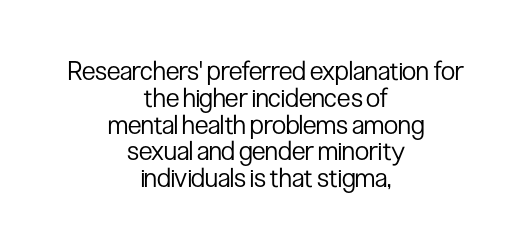
Type without underlining. You can tell it's not italic because the verticals are truly vertical. Reading down the block, each line starts at a different indent, mirrored at its end. Stems and bowls with no extra thickness — not bold. Tracking here is standard; glyphs follow each other at the usual distance. Students, observe: this is what under-led, compact text looks like.
